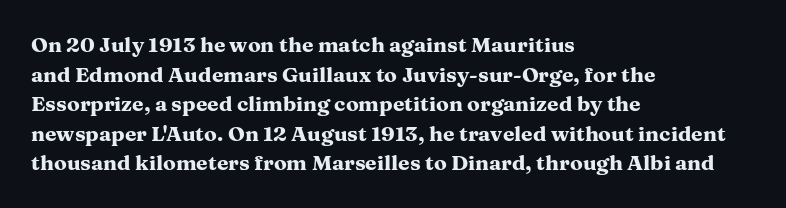
{"italic": "no", "bold": "yes", "underline": "no", "align": "left", "line_spacing": "normal", "line_spacing_ratio": 1.41, "letter_spacing": "normal", "letter_spacing_em": 0.0, "glyph_px": 21}
